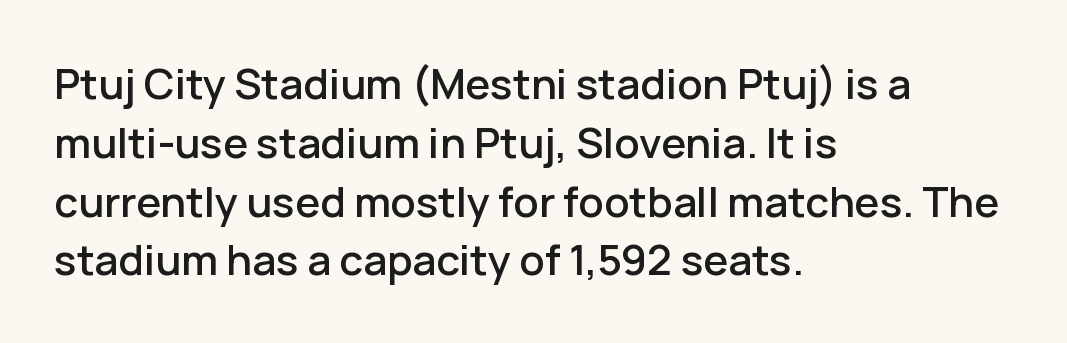
Q: Is the text italic (slanted)? A: No, it is upright.
Q: Is the typeface a serif or a sans-serif typeface? A: Sans-serif.
Q: Is the text underlined? A: No.
Q: How is the paragraph aligned? A: Left-aligned.
Q: Is the spacing between letters normal or unusually wide? A: Normal.
Q: Is the spacing between lines tight, normal or loose? A: Normal.
Q: Width (condensed, normal, or wide)? A: Normal.
Q: Stroke contrast? A: Low.
Q: x-height? A: Medium.
Q: Monospaced? A: No.
